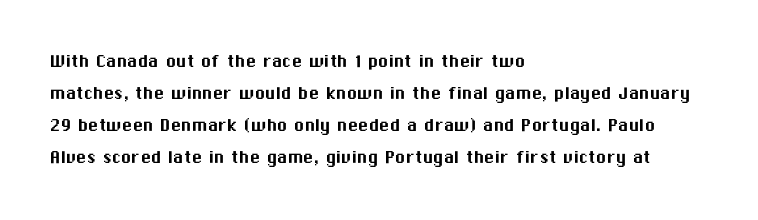
The image shows 21 px text type, upright; set left-aligned, normal line spacing (1.52x), normal letter spacing, not underlined.
